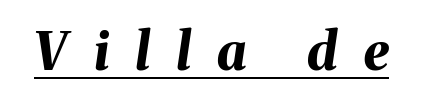
{"italic": "yes", "lean": "right", "slant_degrees": 8, "bold": "yes", "weight": "bold", "width": "normal", "stroke_contrast": "medium", "x_height": "medium", "monospaced": "no", "underline": "yes", "letter_spacing": "wide", "letter_spacing_em": 0.5, "glyph_px": 52}
